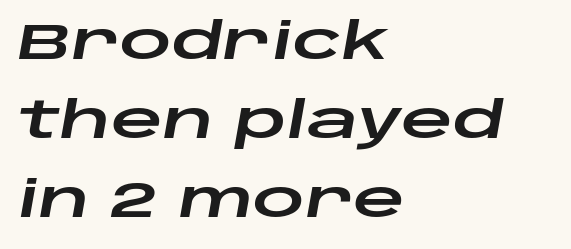
Each letter keeps its own natural width here, so spacing adapts to shape. The vertical gap from one line to the next is medium. What stands out about the letter spacing? Nothing — it is the standard amount. Does the lettering tilt? It does — this is italic. Every row of glyphs begins at an identical x-position on the left. The gap between lines stays unmarked.
